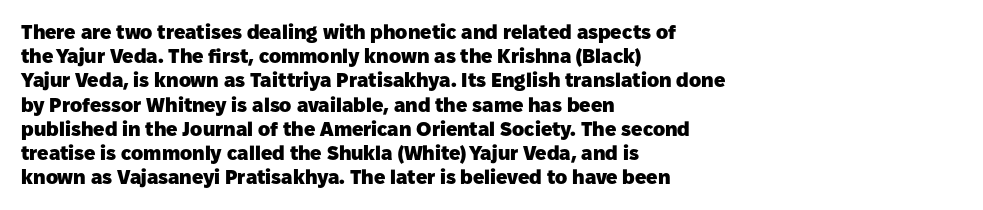
Descenders hang freely into open space. The paragraph has a hard left edge and a soft right edge. It's the straight-up-and-down kind of type. Observe the ordinary spacing: letters are neighbours, not strangers. Weight check: bold — yes, fully.
